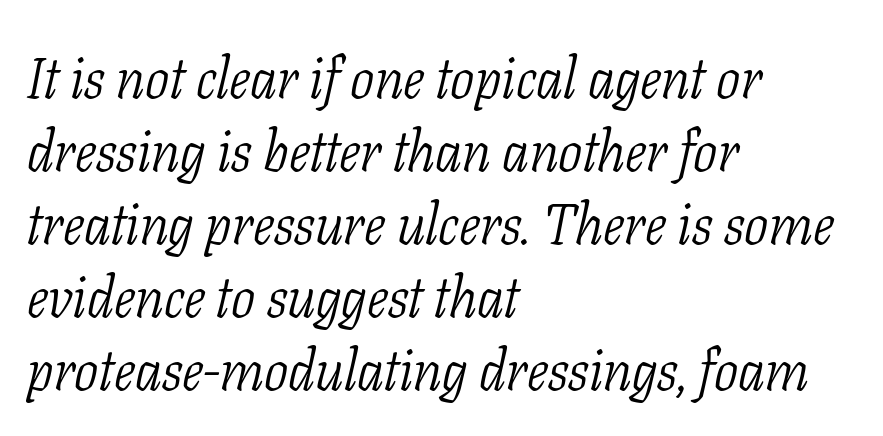
{"serif": "yes", "italic": "yes", "lean": "right", "slant_degrees": 11, "bold": "no", "weight": "light", "width": "condensed", "stroke_contrast": "low", "x_height": "medium", "monospaced": "no", "underline": "no", "align": "left", "line_spacing": "normal", "line_spacing_ratio": 1.28, "letter_spacing": "normal", "letter_spacing_em": 0.0, "glyph_px": 57}
